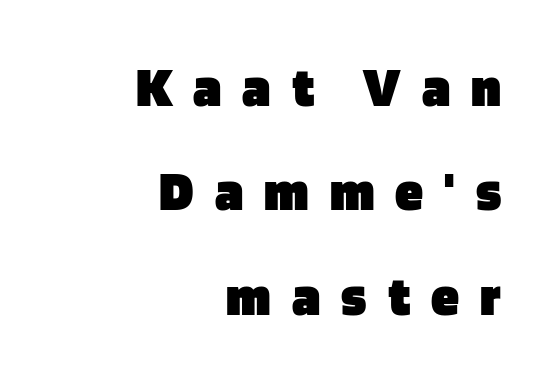
The font's upright variant was chosen for this text. Here the designer chose a conventional face with non-uniform glyph widths. This rendering uses right alignment, leaving the left contour irregular. Each letter's strokes conclude bluntly, with no projecting serifs.
